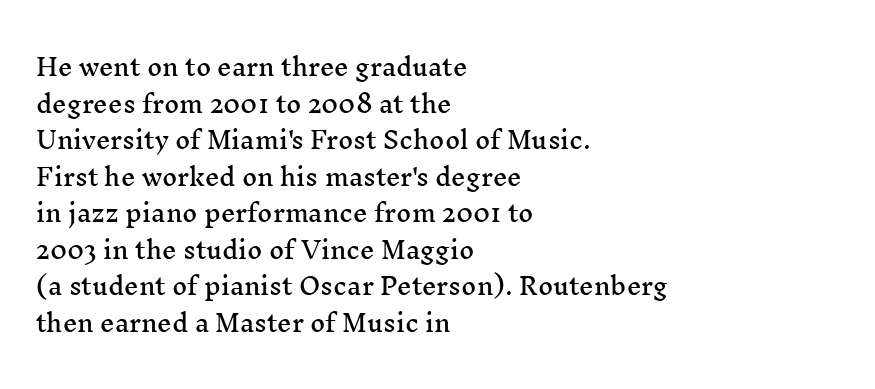
Rendered with straight, roman letterforms. Notice how the passage keeps a crisp vertical edge on the left only. A typesetter would call this leading conventional body-copy spacing. Is the letter spacing exaggerated? No — it looks like the ordinary default.
